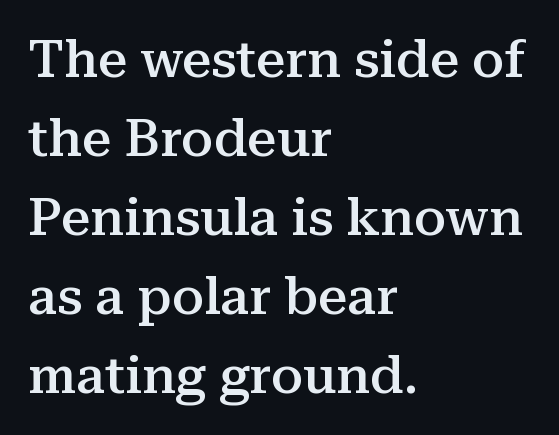
Q: Is the text bold? A: Semi-bold.
Q: Is the text italic (slanted)? A: No, it is upright.
Q: Is the typeface a serif or a sans-serif typeface? A: Serif.
Q: Is the text underlined? A: No.
Q: How is the paragraph aligned? A: Left-aligned.
Q: Is the spacing between letters normal or unusually wide? A: Normal.
Q: Is the spacing between lines tight, normal or loose? A: Normal.
Q: Width (condensed, normal, or wide)? A: Normal.
Q: Stroke contrast? A: Medium.
Q: x-height? A: Medium.
Q: Monospaced? A: No.
